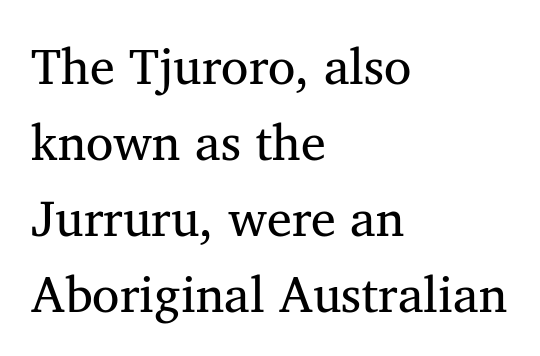
Think of a printed novel: that variable character pitch is what you see here. These lines are set flush left with a ragged right edge. Default kerning and tracking; the words read as compact shapes. The weight would be labelled regular, book, light, or lighter still.
